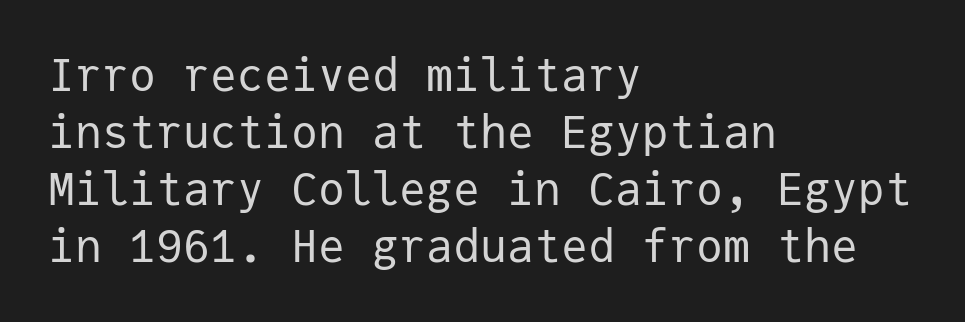
{"serif": "no", "italic": "no", "bold": "no", "weight": "regular", "width": "normal", "stroke_contrast": "low", "x_height": "medium", "monospaced": "yes", "underline": "no", "align": "left", "line_spacing": "normal", "line_spacing_ratio": 1.27, "letter_spacing": "normal", "letter_spacing_em": 0.0, "glyph_px": 45}
